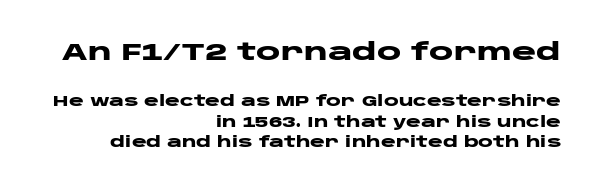
Q: Is the text bold? A: Yes.
Q: Is the text italic (slanted)? A: No, it is upright.
Q: Is the text underlined? A: No.
Q: How is the paragraph aligned? A: Right-aligned.
Q: Is the spacing between letters normal or unusually wide? A: Normal.
Q: Is the spacing between lines tight, normal or loose? A: Normal.
Q: Which block of text is set in a larger size, the first (top) or the second (bottom)? A: The first (top) one.
